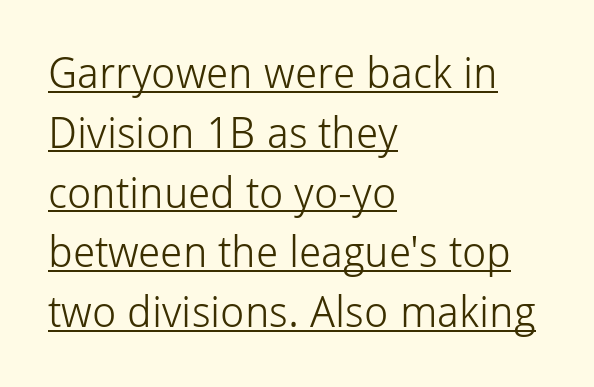
The image shows 43 px light sans-serif type, upright; set left-aligned, normal line spacing (1.39x), normal letter spacing, underlined; low stroke contrast and a medium x-height.
